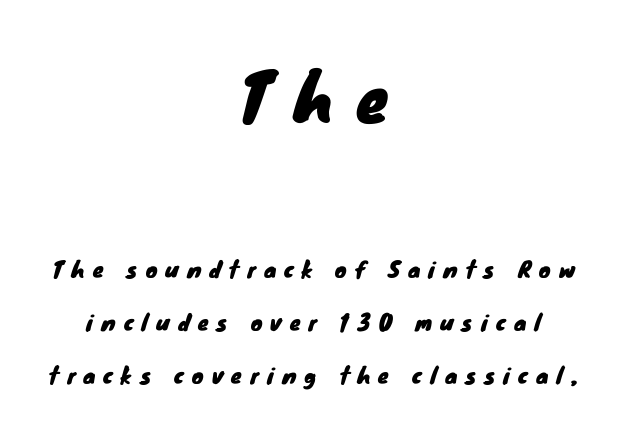
Q: Is the typeface a serif or a sans-serif typeface? A: Sans-serif.
Q: Is the text underlined? A: No.
Q: How is the paragraph aligned? A: Centered.
Q: Is the spacing between letters normal or unusually wide? A: Unusually wide.
Q: Is the spacing between lines tight, normal or loose? A: Loose.
Q: Which block of text is set in a larger size, the first (top) or the second (bottom)? A: The first (top) one.
Q: Width (condensed, normal, or wide)? A: Normal.
Q: Stroke contrast? A: Low.
Q: x-height? A: Small.
Q: Monospaced? A: No.
